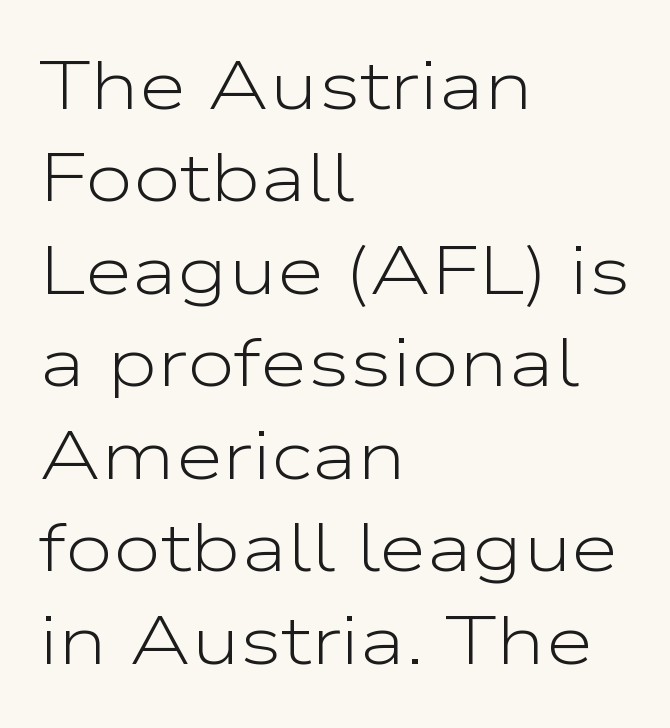
Q: Is the text bold? A: No.
Q: Is the text italic (slanted)? A: No, it is upright.
Q: Is the typeface a serif or a sans-serif typeface? A: Sans-serif.
Q: Is the text underlined? A: No.
Q: How is the paragraph aligned? A: Left-aligned.
Q: Is the spacing between letters normal or unusually wide? A: Normal.
Q: Is the spacing between lines tight, normal or loose? A: Normal.
Q: Width (condensed, normal, or wide)? A: Wide.
Q: Stroke contrast? A: Low.
Q: x-height? A: Medium.
Q: Monospaced? A: No.
